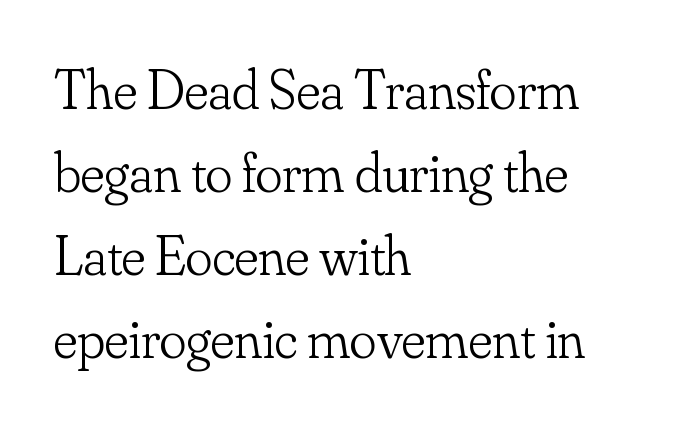
Q: Is the text bold? A: No.
Q: Is the text italic (slanted)? A: No, it is upright.
Q: Is the typeface a serif or a sans-serif typeface? A: Serif.
Q: Is the text underlined? A: No.
Q: How is the paragraph aligned? A: Left-aligned.
Q: Is the spacing between letters normal or unusually wide? A: Normal.
Q: Is the spacing between lines tight, normal or loose? A: Normal.
Q: Width (condensed, normal, or wide)? A: Normal.
Q: Stroke contrast? A: Low.
Q: x-height? A: Small.
Q: Monospaced? A: No.
